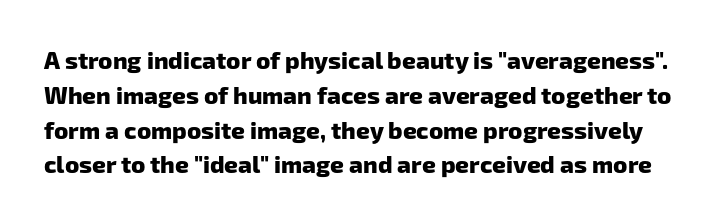
The image shows 24 px bold type; set normal line spacing (1.45x), normal letter spacing, not underlined.
